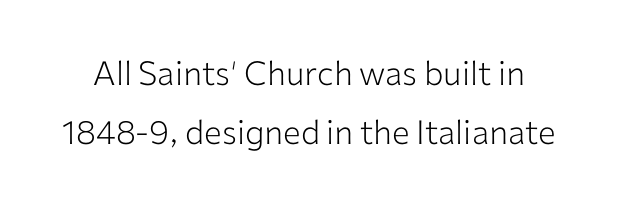
Bold? No — there's no thickening of the strokes. Decoration check: the copy has no underline. A sans-serif font was chosen for this passage. Character widths vary here, with narrow letters taking less room than wide ones.
